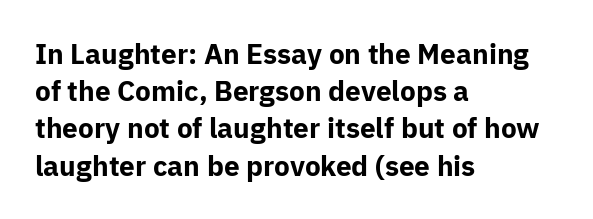
{"serif": "no", "italic": "no", "bold": "yes", "weight": "bold", "width": "normal", "stroke_contrast": "low", "x_height": "medium", "monospaced": "no", "underline": "no", "align": "left", "line_spacing": "normal", "line_spacing_ratio": 1.33, "letter_spacing": "normal", "letter_spacing_em": 0.0, "glyph_px": 28}
